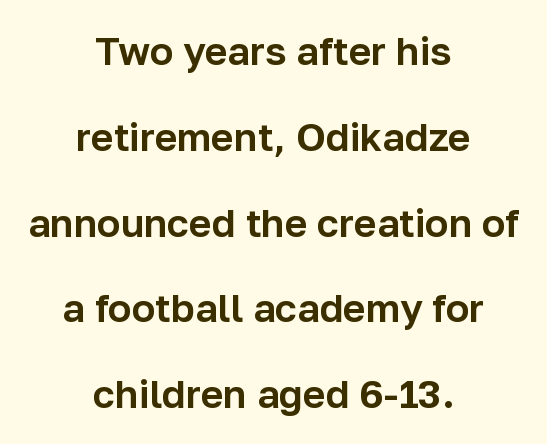
Proportional: the letters do not fall into vertical columns. Letters rest on an invisible, unmarked baseline. The type is set solid horizontally, with unmodified tracking. These lines were composed using upright roman letters. Regarding leading, the lines here are spaced well apart. This is sans-serif lettering, the kind often seen on screens and signage.
